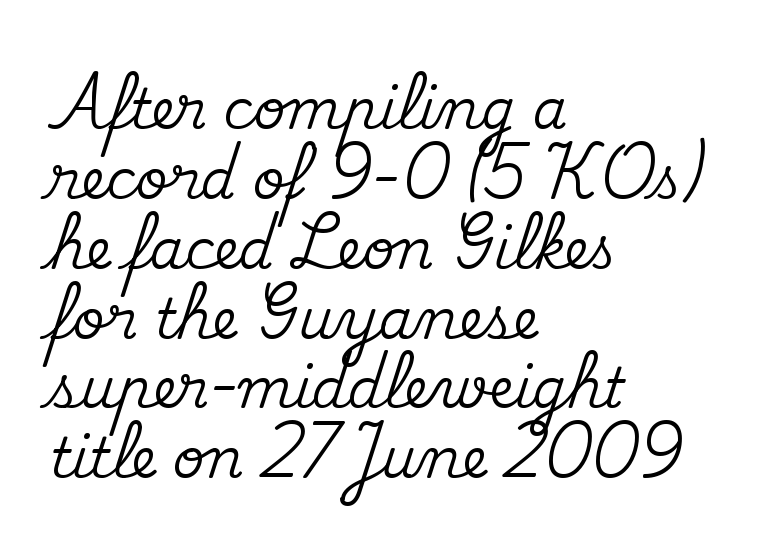
To sum up the face: it has serifs. Rows of type keep a routine distance in the vertical direction. Beneath every word, the page is bare. A typesetter would call this proportional, since set widths differ per character.
